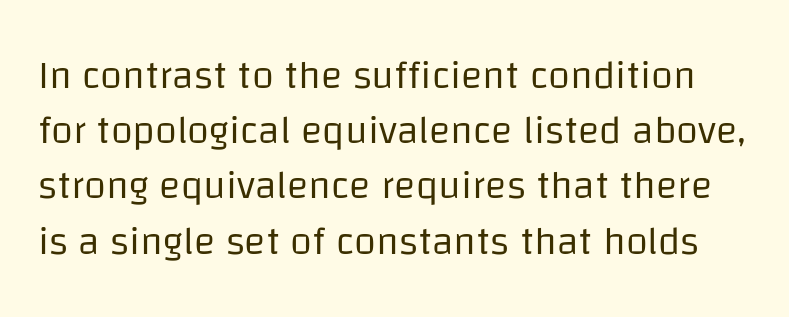
{"serif": "no", "italic": "no", "bold": "no", "weight": "regular", "width": "normal", "stroke_contrast": "low", "x_height": "large", "monospaced": "no", "underline": "no", "line_spacing": "normal", "line_spacing_ratio": 1.38, "letter_spacing": "normal", "letter_spacing_em": 0.0, "glyph_px": 40}
